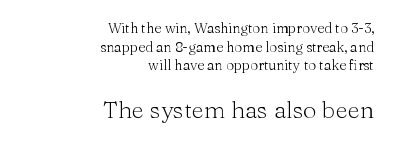
The letterforms sit shoulder to shoulder at normal distance. Every stem runs plumb, perpendicular to the baseline. A normal amount of white space separates one row of letters from the next. The rendering enlarges the type as you move from the upper chunk to the lower.
